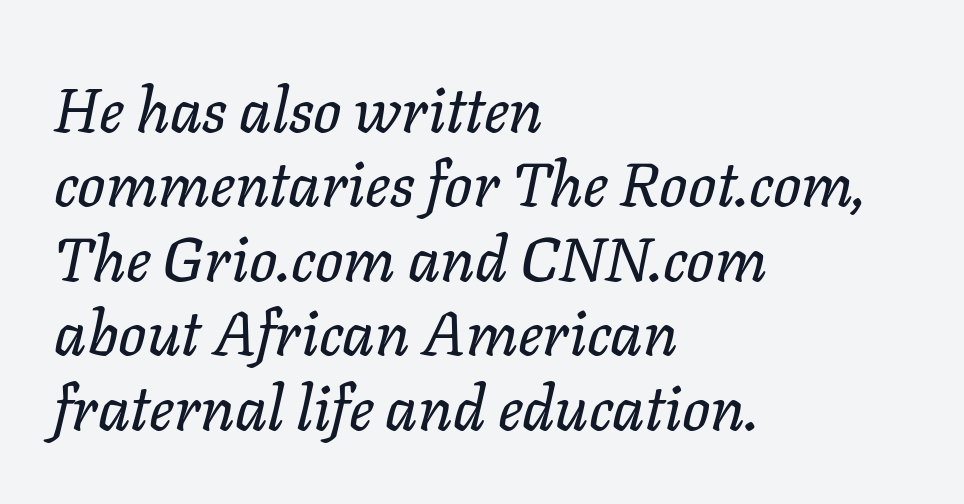
The image shows 62 px text type, italic (leaning right); set left-aligned, line spacing 1.2x, normal letter spacing, not underlined; low stroke contrast and a medium x-height.
